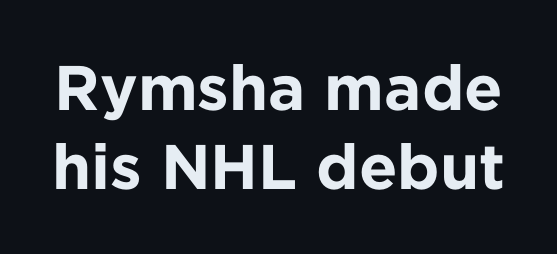
The image shows 63 px bold sans-serif type, upright; set normal line spacing (1.26x), normal letter spacing, not underlined; low stroke contrast and a medium x-height.
